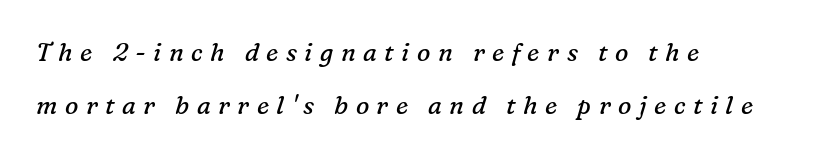
This is oblique type, the kind used for emphasis or titles. Bare-footed words on every line. This sample is left-justified, so line endings fall wherever the words run out. A light-to-regular cut is what we see here. The letterforms stand isolated, each surrounded by extra space.
